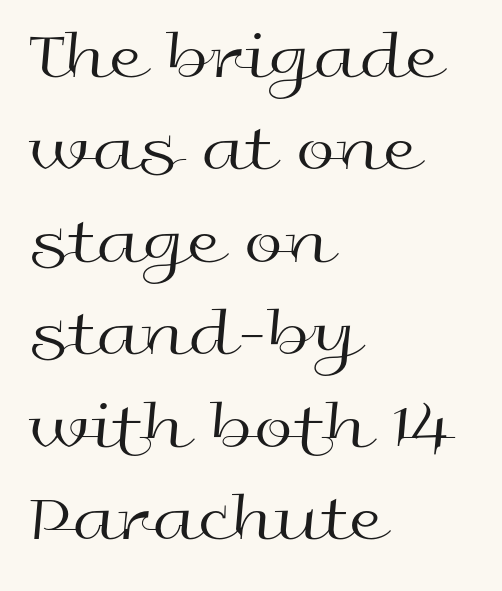
The image shows 70 px regular-weight, wide sans-serif type, upright; set left-aligned, normal line spacing (1.32x), normal letter spacing, not underlined; a medium x-height.
